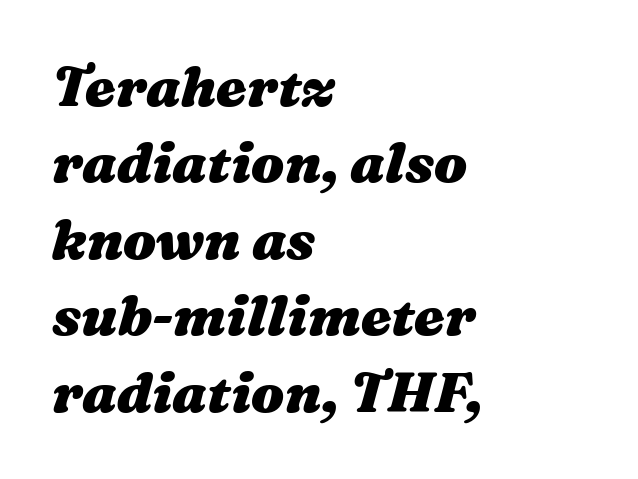
Would a proofreader flag this as italicized? Yes. This sample uses plain, unmodified letter spacing. Leading matches the norm, producing a regular column. These lines are rendered in a variable-pitch font. Underline: absent. A student would call this left alignment; a typographer would say flush left, rag right.
